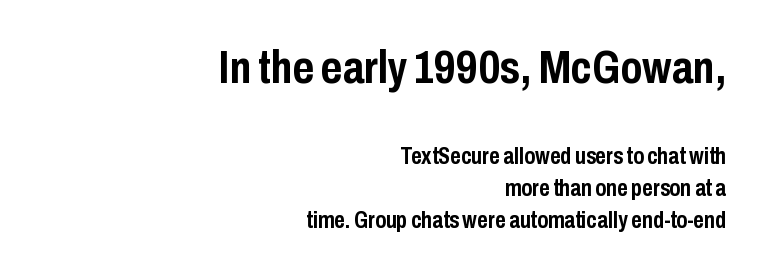
{"serif": "no", "italic": "no", "bold": "yes", "weight": "semibold", "width": "condensed", "stroke_contrast": "low", "x_height": "medium", "monospaced": "no", "underline": "no", "align": "right", "line_spacing": "normal", "line_spacing_ratio": 1.39, "letter_spacing": "normal", "letter_spacing_em": 0.0, "larger_block": "first", "size_ratio": 2.0, "glyph_px": 46}
